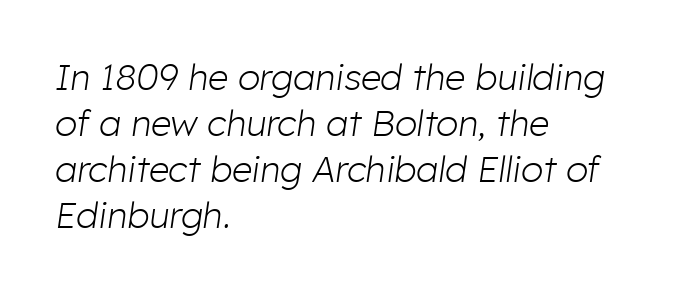
The passage shown is typed in a proportional face where columns would drift. The tracking reads as untouched default to a designer's eye. If you drew a ruler down the left edge, every line would touch it. The glyphs look as if they've been sheared to an angle. A light-to-regular cut is what we see here. Whoever set this chose a conventional vertical rhythm.
